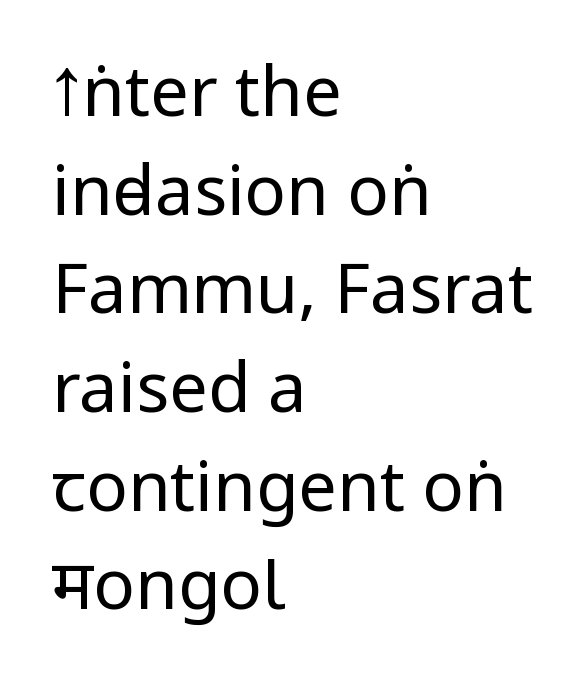
{"serif": "no", "italic": "no", "bold": "no", "weight": "regular", "width": "condensed", "stroke_contrast": "low", "x_height": "large", "monospaced": "no", "underline": "no", "align": "left", "line_spacing": "normal", "line_spacing_ratio": 1.43, "letter_spacing": "normal", "letter_spacing_em": 0.0, "glyph_px": 69}
